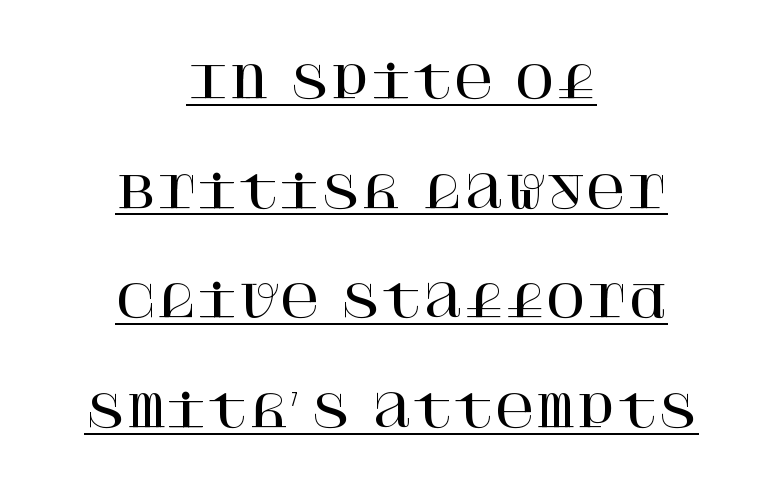
The image shows 44 px serif type, upright; set centered, loose line spacing (2.49x), normal letter spacing, underlined; high stroke contrast and a large x-height.
